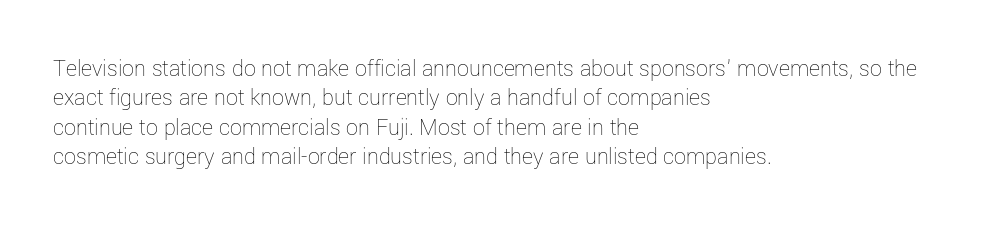
Q: Is the text bold? A: No.
Q: Is the text italic (slanted)? A: No, it is upright.
Q: Is the text underlined? A: No.
Q: How is the paragraph aligned? A: Left-aligned.
Q: Is the spacing between letters normal or unusually wide? A: Normal.
